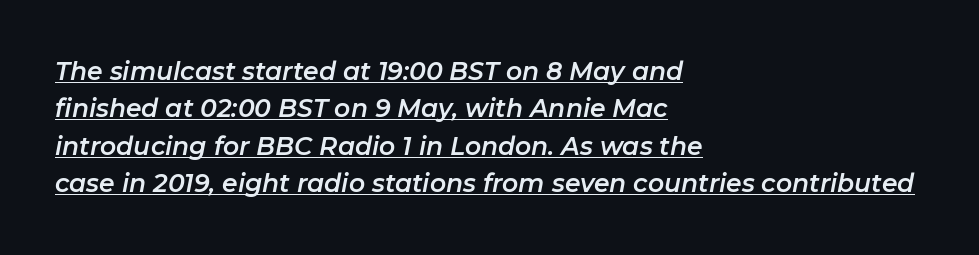
Q: Is the text italic (slanted)? A: Yes, it leans right by about 11 degrees.
Q: Is the text underlined? A: Yes.
Q: How is the paragraph aligned? A: Left-aligned.
Q: Is the spacing between letters normal or unusually wide? A: Normal.
Q: Is the spacing between lines tight, normal or loose? A: Normal.
